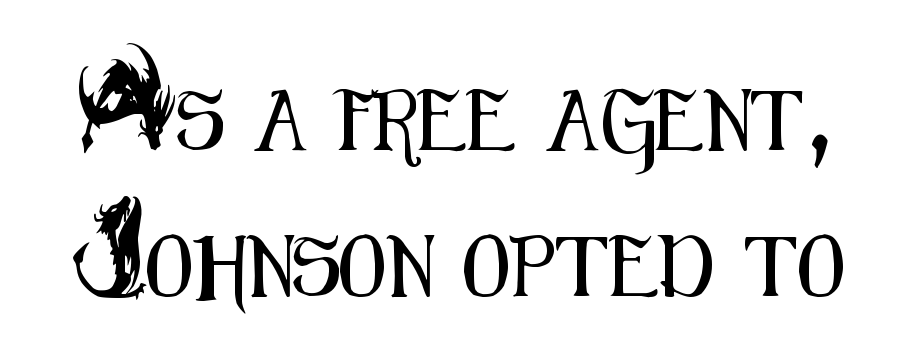
Q: Is the text italic (slanted)? A: No, it is upright.
Q: Is the typeface a serif or a sans-serif typeface? A: Sans-serif.
Q: Is the text underlined? A: No.
Q: Is the spacing between letters normal or unusually wide? A: Normal.
Q: Is the spacing between lines tight, normal or loose? A: Loose.
Q: Width (condensed, normal, or wide)? A: Condensed.
Q: Stroke contrast? A: Medium.
Q: x-height? A: Small.
Q: Monospaced? A: No.
